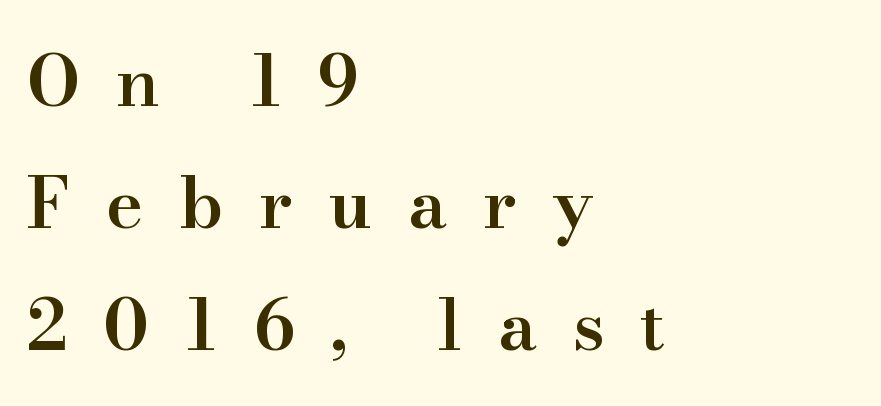
{"serif": "yes", "italic": "no", "bold": "semi", "weight": "semibold", "width": "normal", "stroke_contrast": "high", "x_height": "small", "monospaced": "no", "underline": "no", "align": "left", "line_spacing_ratio": 1.72, "letter_spacing": "wide", "letter_spacing_em": 0.5, "glyph_px": 71}
